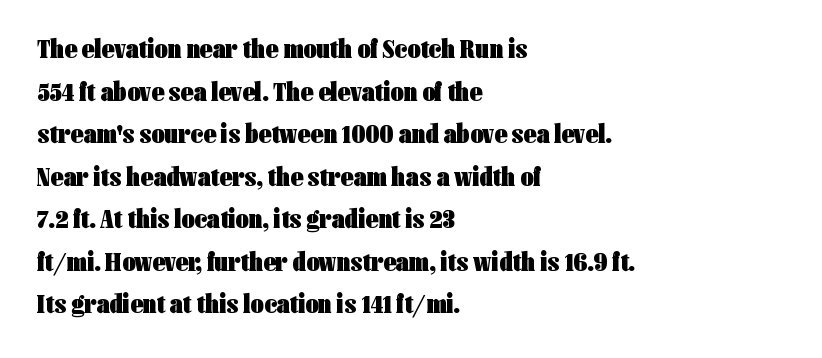
{"serif": "no", "italic": "no", "bold": "yes", "weight": "heavy", "width": "condensed", "stroke_contrast": "low", "x_height": "medium", "monospaced": "no", "underline": "no", "align": "left", "line_spacing": "normal", "line_spacing_ratio": 1.52, "letter_spacing": "normal", "letter_spacing_em": 0.0, "glyph_px": 28}
